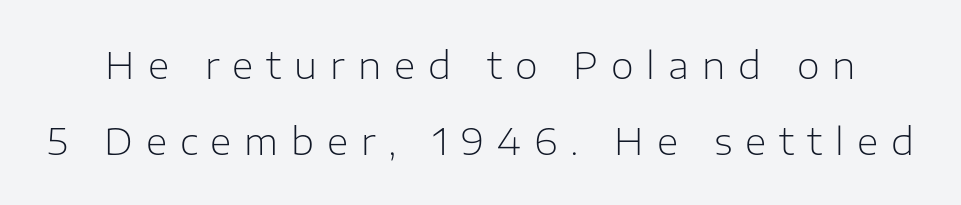
The image shows 37 px light sans-serif type, upright; set loose line spacing (2.06x), unusually wide letter spacing (+0.35 em), not underlined; low stroke contrast and a medium x-height.
